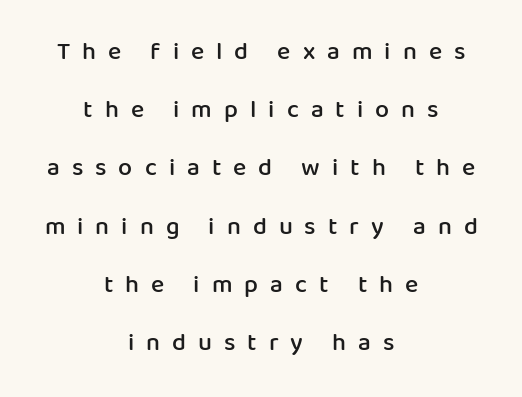
Horizontal alignment here is central, giving a formal, balanced look. Strokes here are thickened, but only to semibold level. Glance below the letters and you will spot only blank space. This sample uses an upright cut, with every glyph sitting square on the baseline. In terms of leading, this rendering errs on the spacious side.
